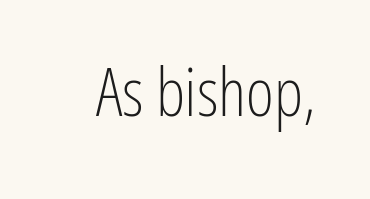
The image shows 67 px light, condensed sans-serif type, upright; set normal letter spacing, not underlined; low stroke contrast and a medium x-height.
